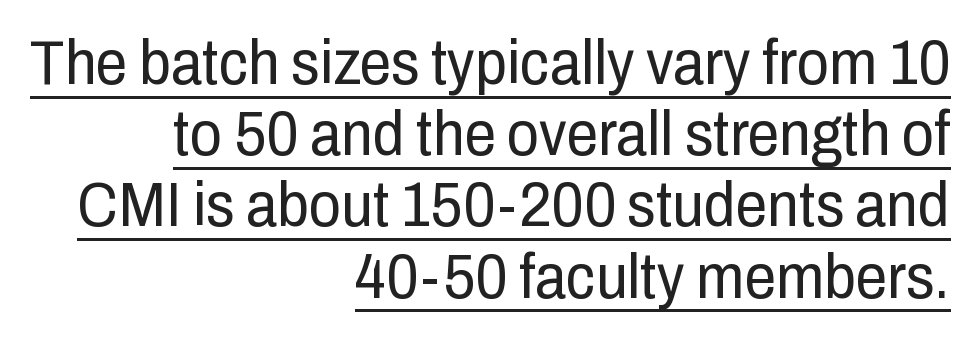
The image shows 63 px regular-weight, condensed sans-serif type, upright; set right-aligned, tight line spacing (1.13x), normal letter spacing, underlined; low stroke contrast and a medium x-height.
